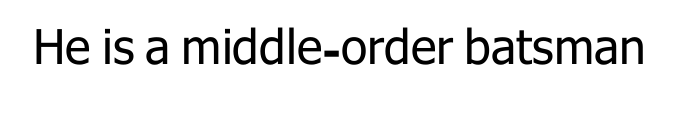
Q: Is the text bold? A: No.
Q: Is the text italic (slanted)? A: No, it is upright.
Q: Is the typeface a serif or a sans-serif typeface? A: Sans-serif.
Q: Is the text underlined? A: No.
Q: Is the spacing between letters normal or unusually wide? A: Normal.
Q: Width (condensed, normal, or wide)? A: Normal.
Q: Stroke contrast? A: Low.
Q: x-height? A: Medium.
Q: Monospaced? A: No.
